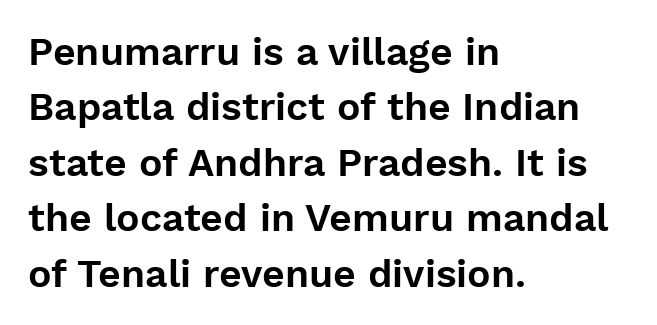
Is this a sans? Yes — the strokes have no serifs. Beneath every word, the page is bare. You can tell it's not italic because the verticals are truly vertical. Alignment: flush left.
